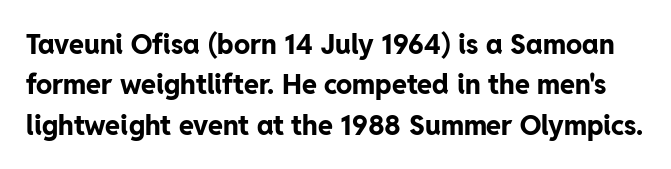
Q: Is the text bold? A: Yes.
Q: Is the text italic (slanted)? A: No, it is upright.
Q: Is the text underlined? A: No.
Q: Is the spacing between letters normal or unusually wide? A: Normal.
Q: Is the spacing between lines tight, normal or loose? A: Normal.
